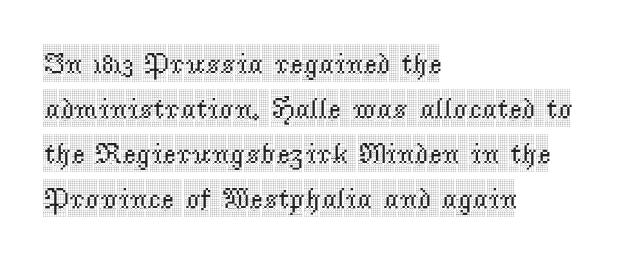
Q: Is the text italic (slanted)? A: No, it is upright.
Q: Is the typeface a serif or a sans-serif typeface? A: Serif.
Q: Is the text underlined? A: No.
Q: How is the paragraph aligned? A: Left-aligned.
Q: Is the spacing between letters normal or unusually wide? A: Normal.
Q: Is the spacing between lines tight, normal or loose? A: Normal.
Q: Width (condensed, normal, or wide)? A: Condensed.
Q: x-height? A: Large.
Q: Monospaced? A: No.
